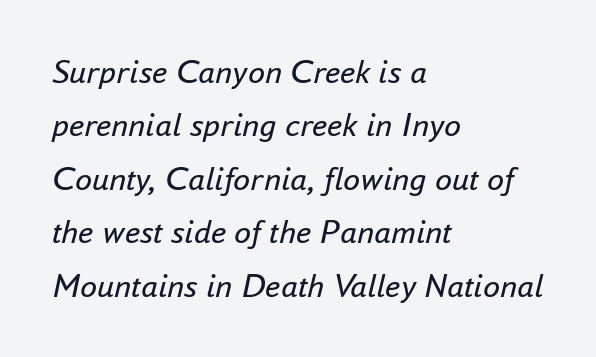
The lines sit at an ordinary, default distance from one another. Is the type slanted? Yes — the strokes lean at a clear angle. The area under the type is left untouched. This sample uses plain, unmodified letter spacing.
